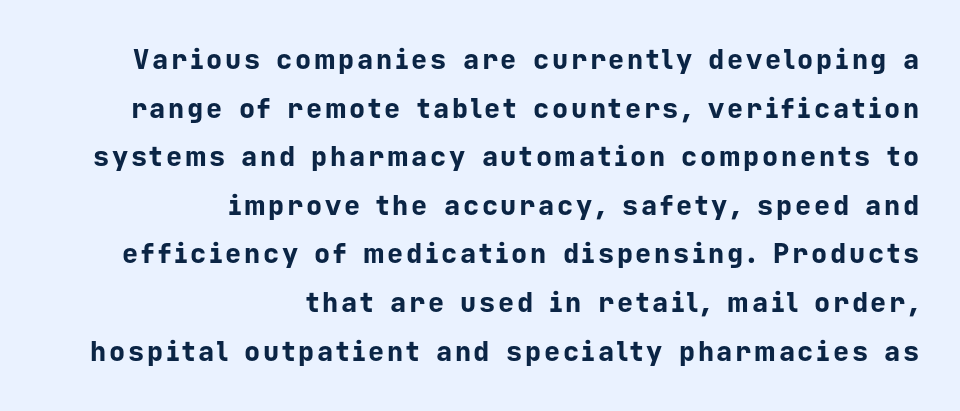
Nope, not italic — everything's standing straight. The zone under the glyphs is completely vacant. If you drew a ruler down the right edge, every line would touch it. Weight: bold.
